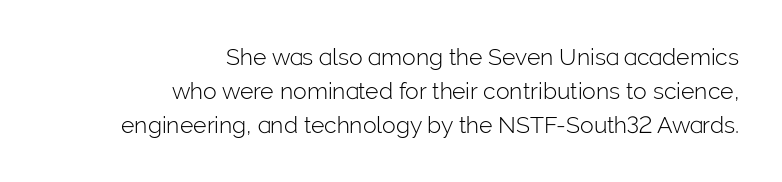
{"italic": "no", "bold": "no", "underline": "no", "align": "right", "line_spacing": "normal", "line_spacing_ratio": 1.47, "letter_spacing": "normal", "letter_spacing_em": 0.0, "glyph_px": 23}
